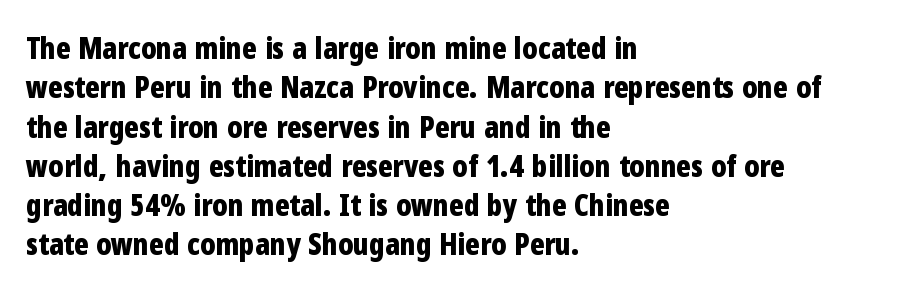
The image shows 30 px bold, condensed sans-serif type, upright; set left-aligned, normal line spacing (1.31x), normal letter spacing, not underlined; low stroke contrast and a medium x-height.
